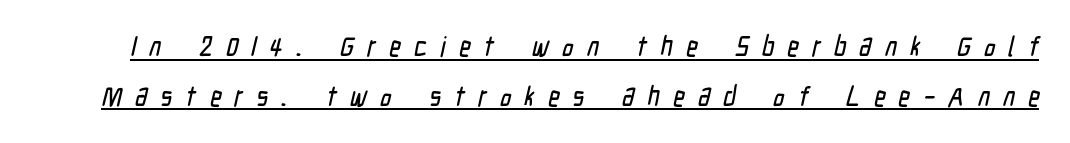
{"serif": "no", "width": "condensed", "stroke_contrast": "low", "x_height": "medium", "monospaced": "no", "underline": "yes", "line_spacing_ratio": 1.77, "letter_spacing": "wide", "letter_spacing_em": 0.47, "glyph_px": 28}
